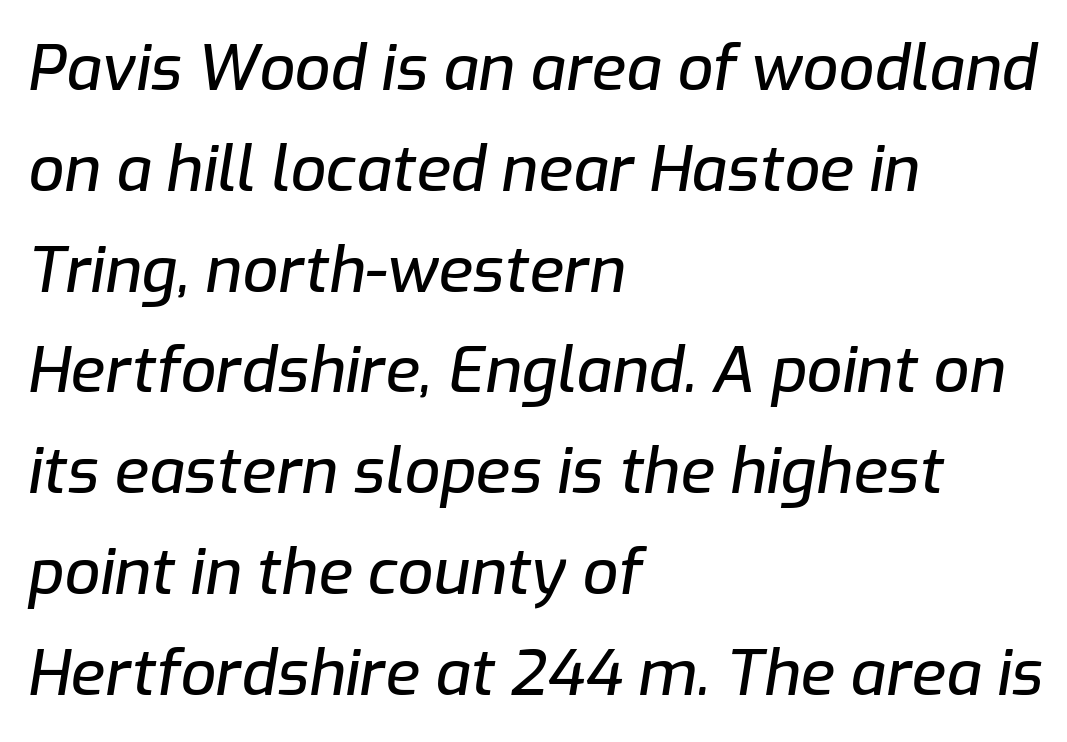
{"italic": "yes", "lean": "right", "slant_degrees": 9, "width": "normal", "stroke_contrast": "low", "x_height": "medium", "monospaced": "no", "underline": "no", "align": "left", "line_spacing": "normal", "line_spacing_ratio": 1.6, "letter_spacing": "normal", "letter_spacing_em": 0.0, "glyph_px": 63}
